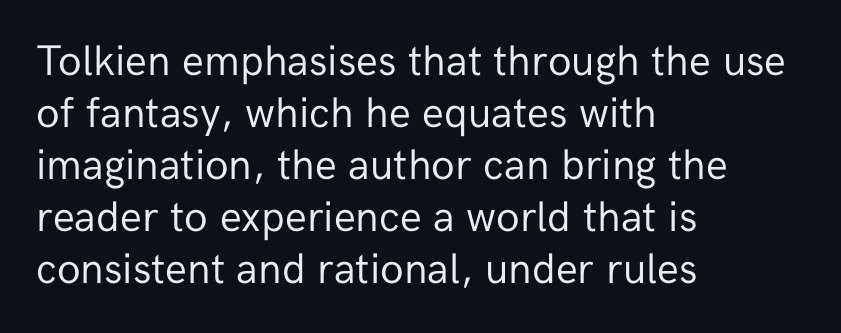
Q: Is the text bold? A: No.
Q: Is the text italic (slanted)? A: No, it is upright.
Q: Is the typeface a serif or a sans-serif typeface? A: Sans-serif.
Q: Is the text underlined? A: No.
Q: How is the paragraph aligned? A: Left-aligned.
Q: Is the spacing between letters normal or unusually wide? A: Normal.
Q: Width (condensed, normal, or wide)? A: Normal.
Q: Stroke contrast? A: Low.
Q: x-height? A: Medium.
Q: Monospaced? A: No.
